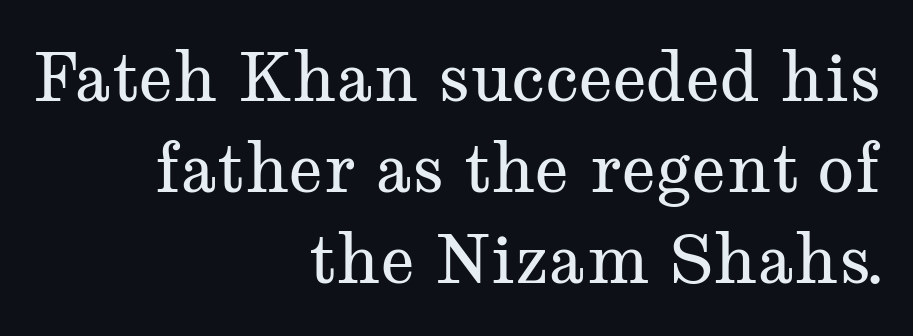
The image shows 67 px regular-weight, wide serif type, upright; set right-aligned, normal line spacing (1.36x), normal letter spacing, not underlined; medium stroke contrast and a medium x-height.
